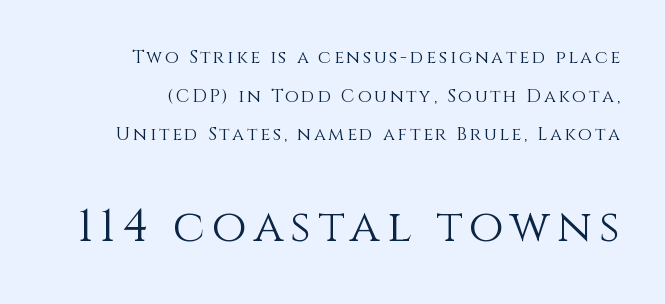
{"italic": "no", "bold": "no", "weight": "light", "width": "normal", "stroke_contrast": "medium", "x_height": "large", "monospaced": "no", "underline": "no", "align": "right", "line_spacing": "loose", "line_spacing_ratio": 2.15, "larger_block": "second", "size_ratio": 2.5, "glyph_px": 45}
